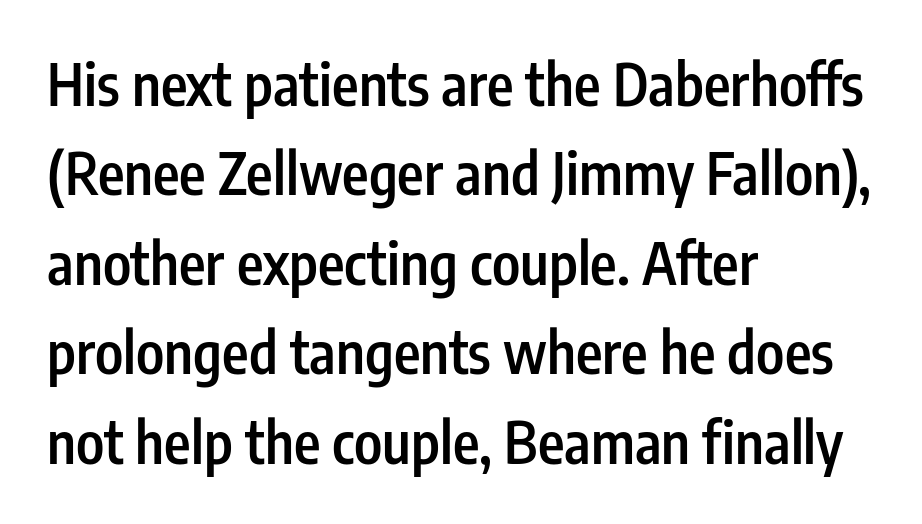
{"serif": "no", "italic": "no", "bold": "semi", "weight": "semibold", "width": "condensed", "stroke_contrast": "low", "x_height": "medium", "monospaced": "no", "underline": "no", "align": "left", "line_spacing": "normal", "line_spacing_ratio": 1.57, "letter_spacing": "normal", "letter_spacing_em": 0.0, "glyph_px": 57}
